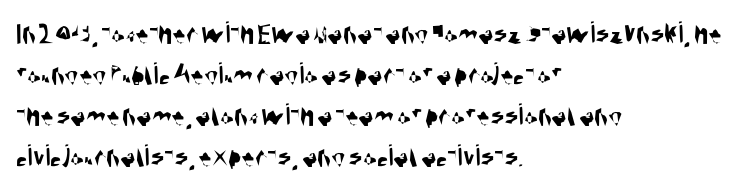
Is this a fixed-width face? No — the glyphs have proportional, varying widths. Each line starts at the same left margin while the right side varies. Each word holds together tightly as a unit, with standard inter-letter gaps. Line spacing here is normal. What kind of face is this? One without serifs — a sans. The string is rendered with underlining switched off.
